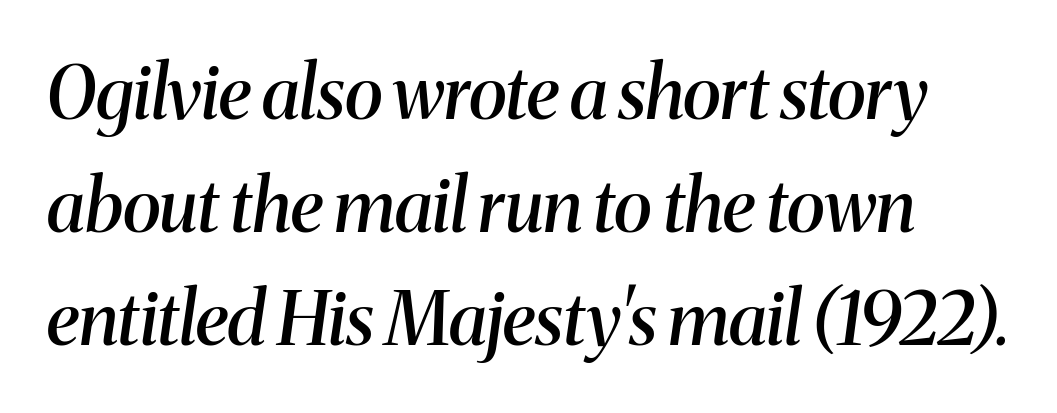
The typography opts for an oblique posture over an upright one. You could call the tracking neutral — neither tight nor loose. The line-height multiplier appears to be the usual default. Is this a fixed-width face? No — the glyphs have proportional, varying widths. Summary of weight: moderately heavy, a semibold. Descender tails drop into unmarked territory.
